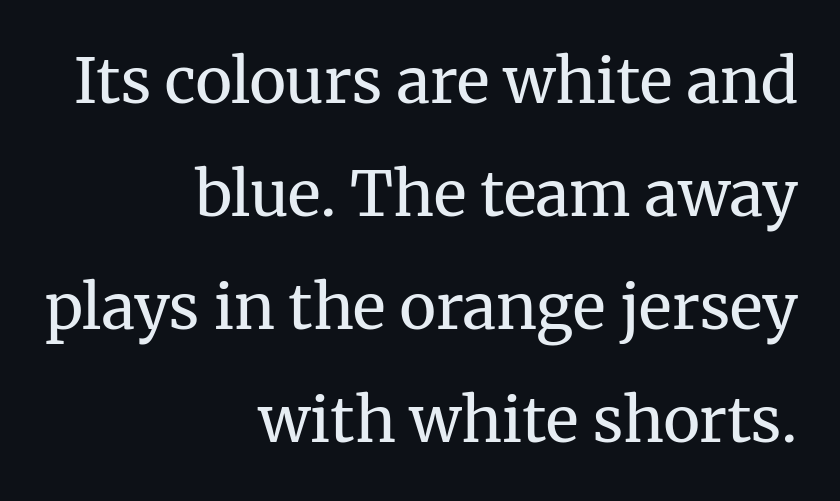
Q: Is the text bold? A: No.
Q: Is the text italic (slanted)? A: No, it is upright.
Q: Is the typeface a serif or a sans-serif typeface? A: Serif.
Q: Is the text underlined? A: No.
Q: How is the paragraph aligned? A: Right-aligned.
Q: Is the spacing between letters normal or unusually wide? A: Normal.
Q: Width (condensed, normal, or wide)? A: Normal.
Q: Stroke contrast? A: Medium.
Q: x-height? A: Medium.
Q: Monospaced? A: No.
